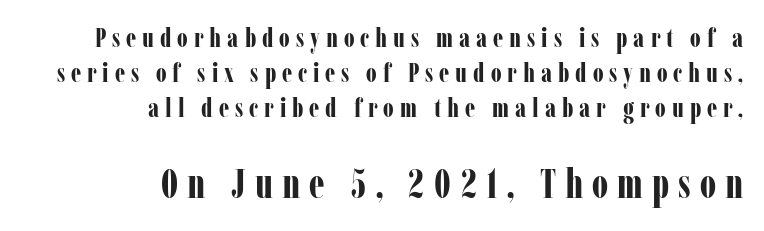
Q: Is the text bold? A: Yes.
Q: Is the text italic (slanted)? A: No, it is upright.
Q: Is the typeface a serif or a sans-serif typeface? A: Serif.
Q: Is the text underlined? A: No.
Q: How is the paragraph aligned? A: Right-aligned.
Q: Is the spacing between letters normal or unusually wide? A: Unusually wide.
Q: Is the spacing between lines tight, normal or loose? A: Normal.
Q: Which block of text is set in a larger size, the first (top) or the second (bottom)? A: The second (bottom) one.
Q: Width (condensed, normal, or wide)? A: Condensed.
Q: Stroke contrast? A: Low.
Q: x-height? A: Medium.
Q: Monospaced? A: No.
